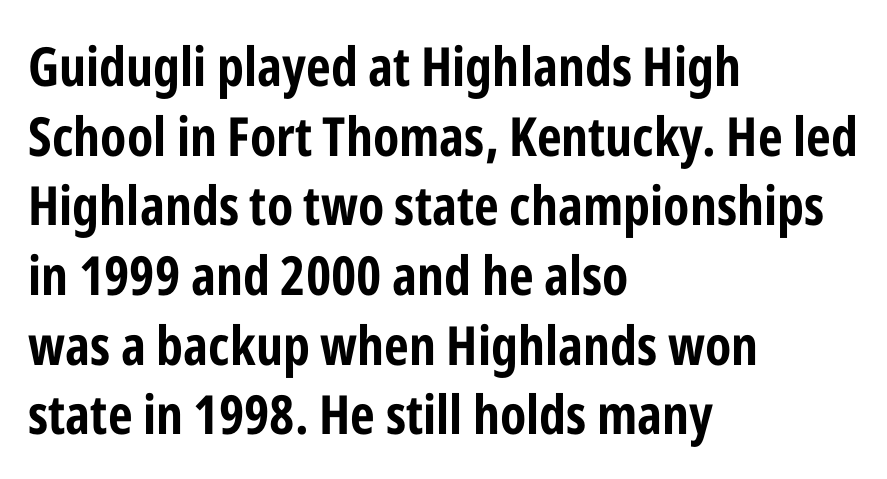
The image shows 54 px bold, condensed sans-serif type, upright; set left-aligned, normal line spacing (1.29x), normal letter spacing, not underlined; low stroke contrast and a medium x-height.
